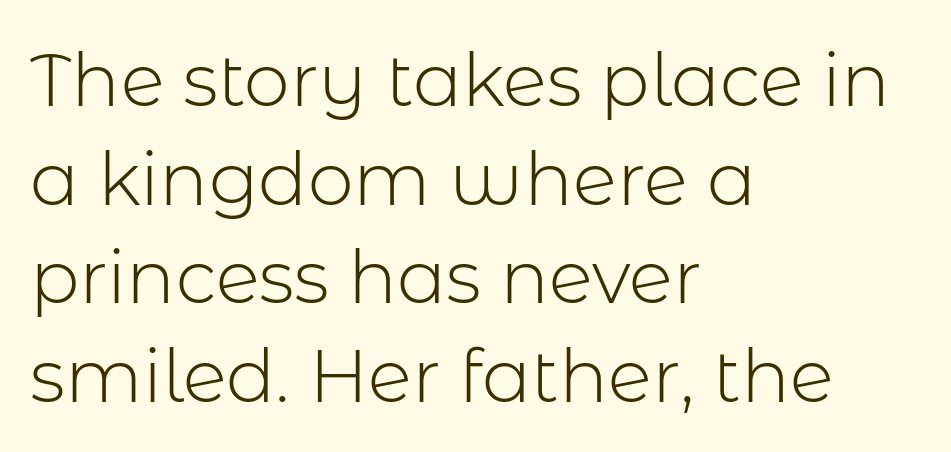
This rendering leaves character spacing at its baseline value. No word sits above an underline. No feet cap the strokes, marking this as sans-serif type. The strokes carry an ordinary text weight at most.
